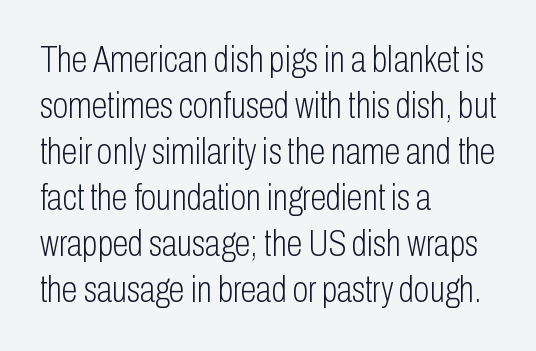
Q: Is the text bold? A: No.
Q: Is the text italic (slanted)? A: No, it is upright.
Q: Is the typeface a serif or a sans-serif typeface? A: Sans-serif.
Q: Is the text underlined? A: No.
Q: How is the paragraph aligned? A: Left-aligned.
Q: Is the spacing between letters normal or unusually wide? A: Normal.
Q: Is the spacing between lines tight, normal or loose? A: Normal.
Q: Width (condensed, normal, or wide)? A: Condensed.
Q: Stroke contrast? A: Low.
Q: x-height? A: Medium.
Q: Monospaced? A: No.
